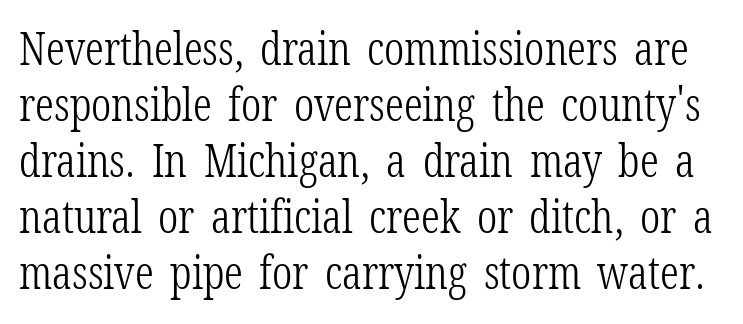
Q: Is the text bold? A: No.
Q: Is the text italic (slanted)? A: No, it is upright.
Q: Is the typeface a serif or a sans-serif typeface? A: Serif.
Q: Is the text underlined? A: No.
Q: Is the spacing between letters normal or unusually wide? A: Normal.
Q: Width (condensed, normal, or wide)? A: Condensed.
Q: Stroke contrast? A: Low.
Q: x-height? A: Medium.
Q: Monospaced? A: No.
